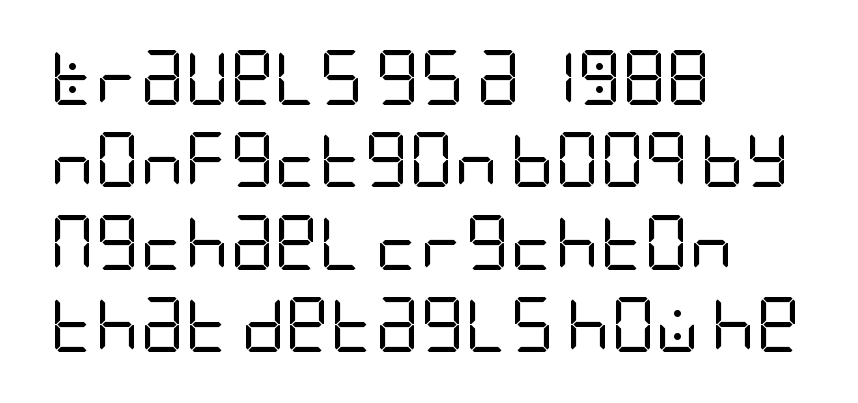
The image shows 55 px regular-weight, condensed sans-serif type, upright; set left-aligned, normal line spacing (1.5x), normal letter spacing, not underlined; low stroke contrast and a large x-height.
